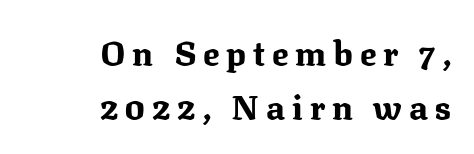
{"serif": "yes", "italic": "no", "bold": "yes", "weight": "bold", "width": "normal", "stroke_contrast": "medium", "x_height": "medium", "monospaced": "no", "underline": "no", "align": "right", "line_spacing": "normal", "line_spacing_ratio": 1.58, "letter_spacing": "wide", "letter_spacing_em": 0.2, "glyph_px": 34}
